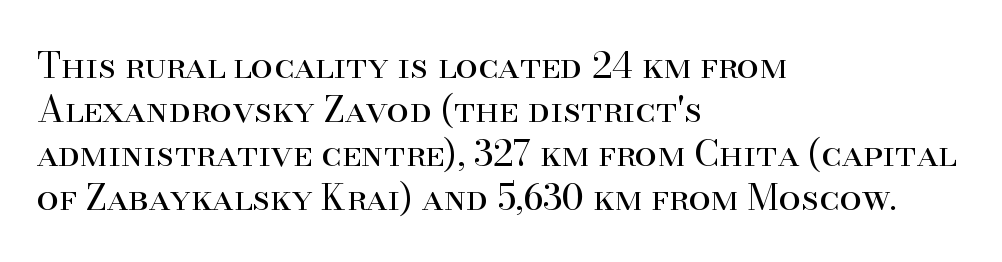
The font is comparable to plain body text, perhaps lighter. Nope, not italic — everything's standing straight. The typeface chosen for these lines features serifs. The line texture is even and compact thanks to regular tracking. The paragraph has a hard left edge and a soft right edge.
